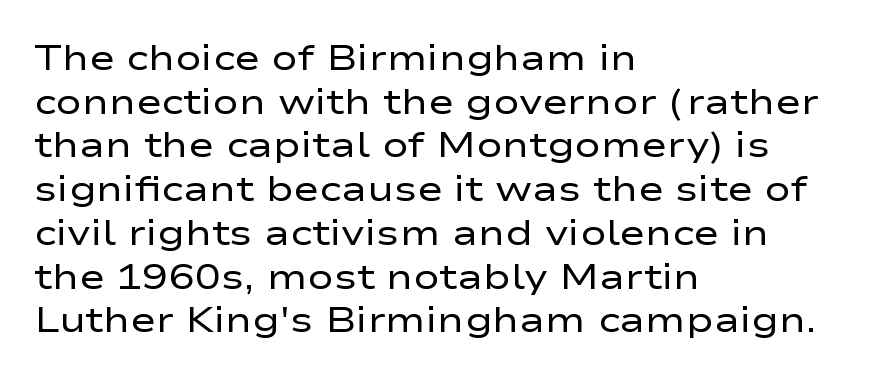
The rendering uses natural spacing where letterforms have individual widths. Vertical strokes here are truly vertical. A normal amount of white space separates one row of letters from the next. Are there feet on the stems? There aren't — it's a sans. What stands out about the letter spacing? Nothing — it is the standard amount.
